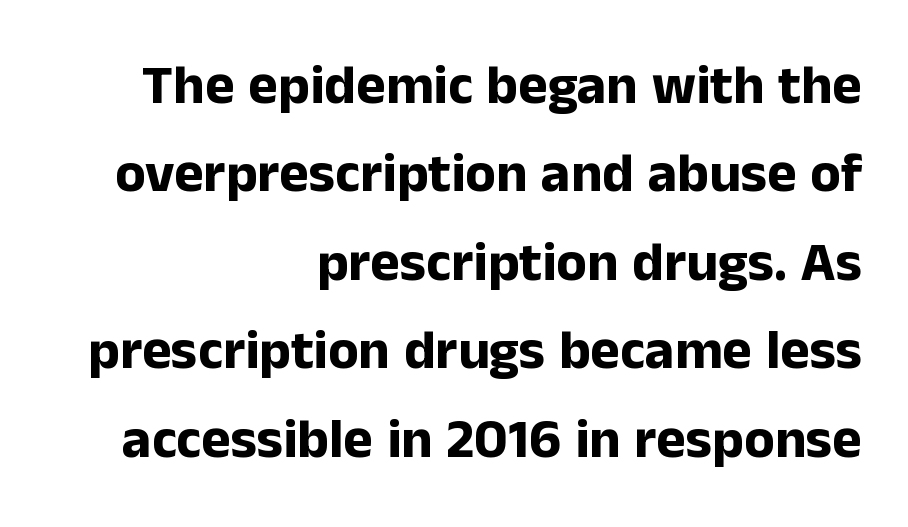
Q: Is the text bold? A: Yes.
Q: Is the text italic (slanted)? A: No, it is upright.
Q: Is the typeface a serif or a sans-serif typeface? A: Sans-serif.
Q: Is the text underlined? A: No.
Q: How is the paragraph aligned? A: Right-aligned.
Q: Is the spacing between letters normal or unusually wide? A: Normal.
Q: Is the spacing between lines tight, normal or loose? A: Normal.
Q: Width (condensed, normal, or wide)? A: Normal.
Q: Stroke contrast? A: Low.
Q: x-height? A: Medium.
Q: Monospaced? A: No.
